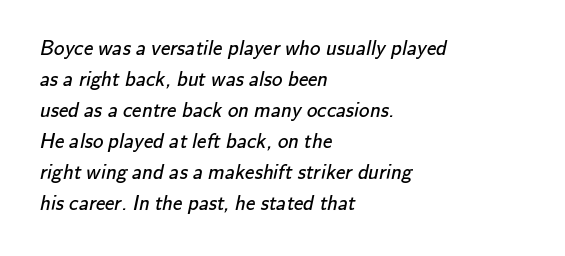
The image shows 21 px text type; set left-aligned, normal line spacing (1.48x), normal letter spacing, not underlined.
